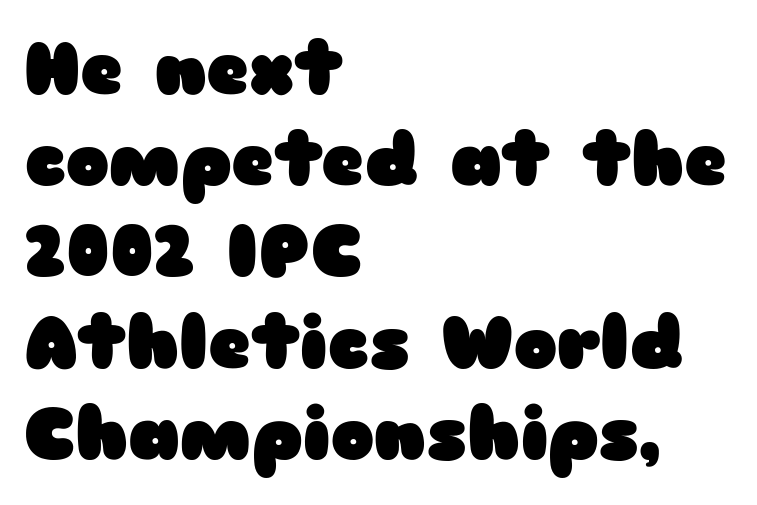
Horizontal bands of white between lines are of average thickness. Notice how thick the strokes are: this is what a full bold looks like. The axis of the letterforms is exactly vertical. Font category for this specimen: sans-serif. The text block is weighted toward the left margin, trailing off unevenly rightward. A typesetter would call this zero additional tracking.
